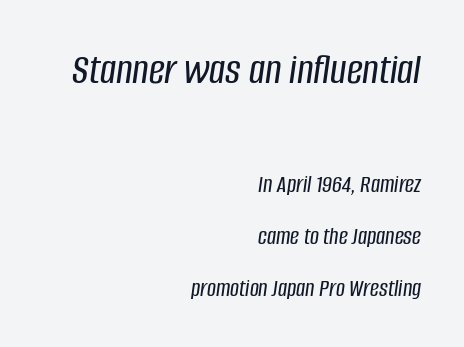
Q: Is the text italic (slanted)? A: Yes, it leans right by about 8 degrees.
Q: Is the text underlined? A: No.
Q: How is the paragraph aligned? A: Right-aligned.
Q: Is the spacing between letters normal or unusually wide? A: Normal.
Q: Is the spacing between lines tight, normal or loose? A: Loose.
Q: Which block of text is set in a larger size, the first (top) or the second (bottom)? A: The first (top) one.
Q: Width (condensed, normal, or wide)? A: Condensed.
Q: Stroke contrast? A: Low.
Q: x-height? A: Large.
Q: Monospaced? A: No.
